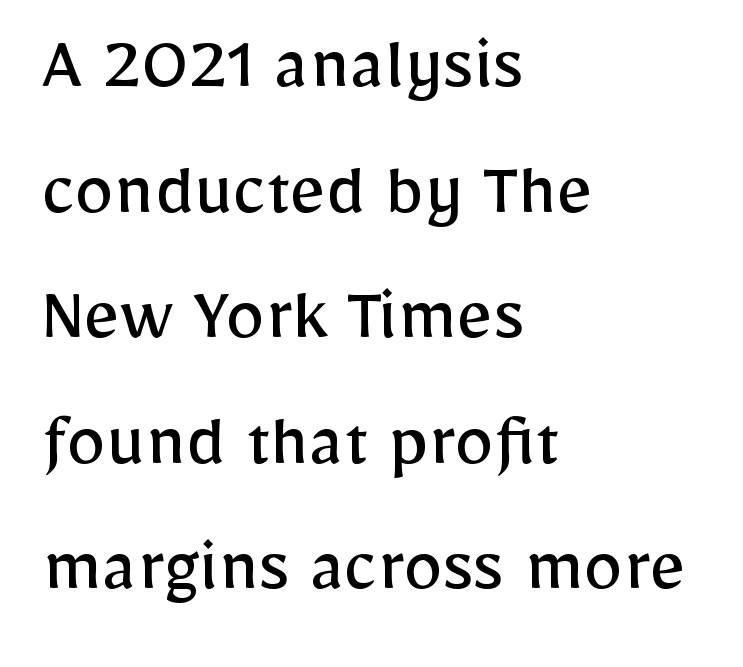
In terms of letterform style, serifs are entirely absent. The tracking reads as untouched default to a designer's eye. The cut favours lightness, reaching ordinary text weight at its darkest. Layout note: lines flush left.
